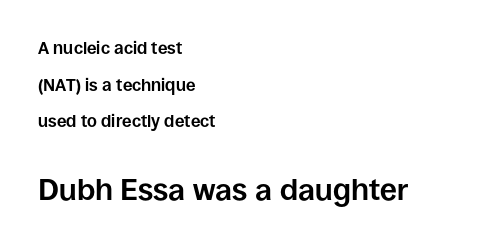
Q: Is the text bold? A: Yes.
Q: Is the text italic (slanted)? A: No, it is upright.
Q: Is the typeface a serif or a sans-serif typeface? A: Sans-serif.
Q: Is the text underlined? A: No.
Q: How is the paragraph aligned? A: Left-aligned.
Q: Is the spacing between letters normal or unusually wide? A: Normal.
Q: Is the spacing between lines tight, normal or loose? A: Loose.
Q: Which block of text is set in a larger size, the first (top) or the second (bottom)? A: The second (bottom) one.
Q: Width (condensed, normal, or wide)? A: Normal.
Q: Stroke contrast? A: Low.
Q: x-height? A: Large.
Q: Monospaced? A: No.
